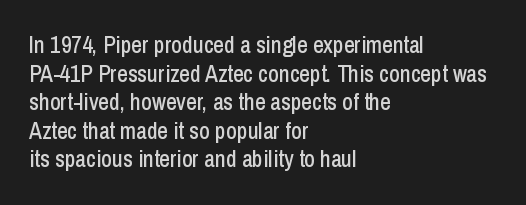
{"italic": "no", "underline": "no", "align": "left", "line_spacing_ratio": 1.24, "letter_spacing": "normal", "letter_spacing_em": 0.0, "glyph_px": 23}
